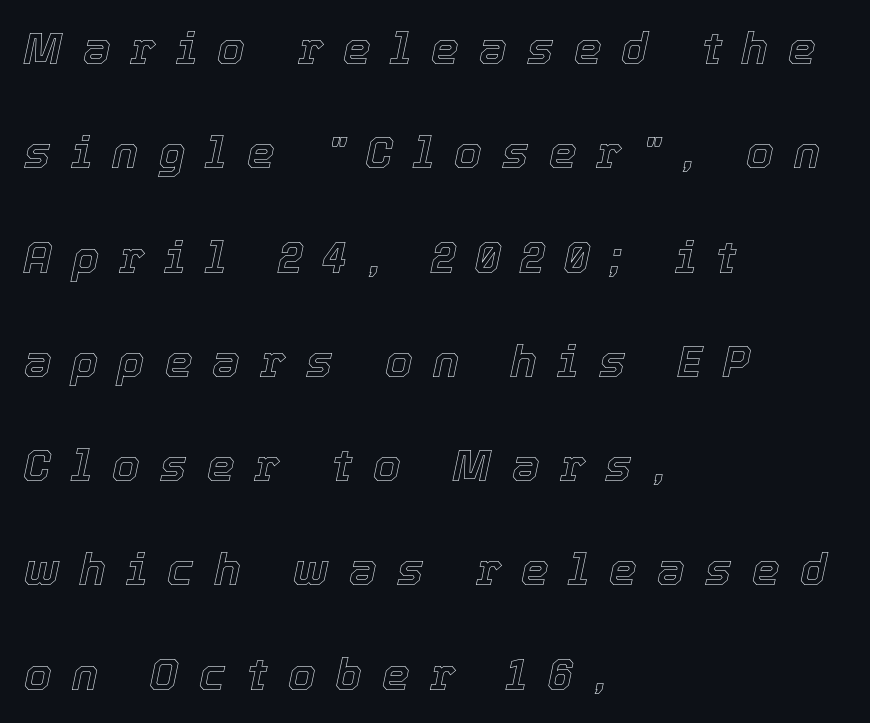
{"italic": "yes", "lean": "right", "slant_degrees": 12, "width": "normal", "x_height": "medium", "monospaced": "no", "underline": "no", "align": "left", "line_spacing": "loose", "line_spacing_ratio": 2.37, "letter_spacing": "wide", "letter_spacing_em": 0.46, "glyph_px": 44}
